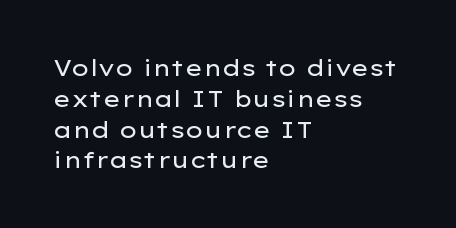
Descenders are the only things crossing below the line. The font sits on the lighter half of the weight spectrum, regular included. Does the copy run flush right? No — it runs flush left. Vertically, the passage feels balanced, rows spaced as you'd expect.
